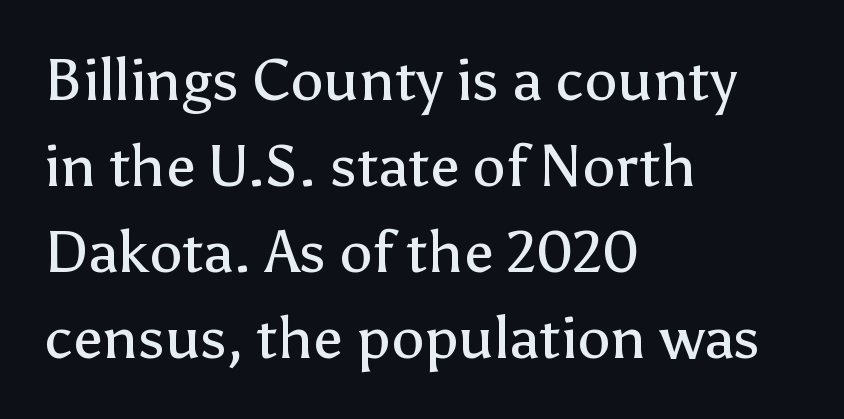
{"serif": "no", "italic": "no", "bold": "no", "weight": "regular", "width": "normal", "stroke_contrast": "low", "x_height": "medium", "monospaced": "no", "underline": "no", "align": "left", "line_spacing": "normal", "line_spacing_ratio": 1.46, "letter_spacing": "normal", "letter_spacing_em": 0.0, "glyph_px": 59}
